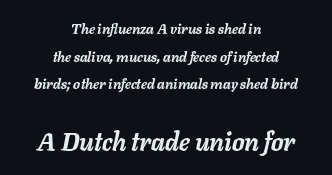
On the weight axis this lands at bold, roughly 700. Between one letter and the next there's only the usual sliver of space. Baseline-to-baseline distance is far greater than the letter height. Would a proofreader flag this as italicized? Yes. The later block is typeset at a bigger size than the earlier block. This rendering features lettering with no underline.
